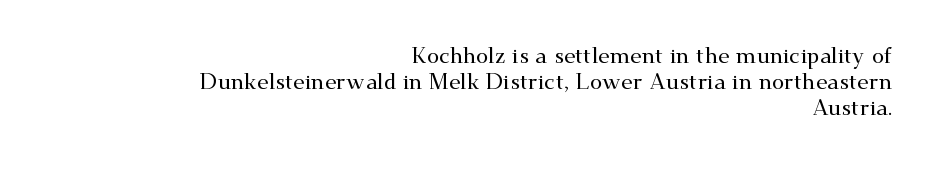
{"italic": "no", "underline": "no", "align": "right", "line_spacing_ratio": 1.18, "letter_spacing": "normal", "letter_spacing_em": 0.0, "glyph_px": 22}
